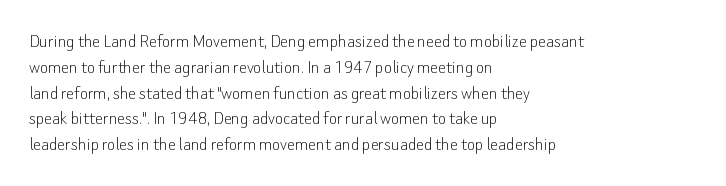
Q: Is the text bold? A: No.
Q: Is the text italic (slanted)? A: No, it is upright.
Q: Is the text underlined? A: No.
Q: How is the paragraph aligned? A: Left-aligned.
Q: Is the spacing between letters normal or unusually wide? A: Normal.
Q: Is the spacing between lines tight, normal or loose? A: Normal.
